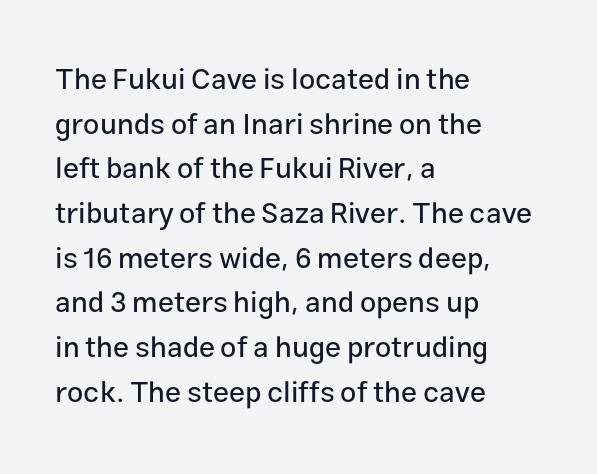
The image shows 29 px sans-serif type, upright; set left-aligned, normal line spacing (1.54x), normal letter spacing, not underlined; low stroke contrast and a medium x-height.
